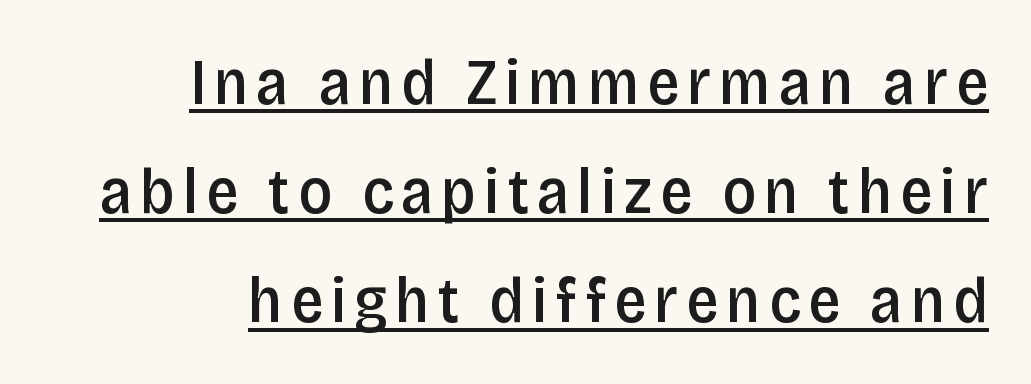
{"serif": "no", "italic": "no", "bold": "semi", "weight": "semibold", "width": "condensed", "stroke_contrast": "low", "x_height": "large", "monospaced": "no", "underline": "yes", "align": "right", "line_spacing": "normal", "line_spacing_ratio": 1.68, "glyph_px": 65}
